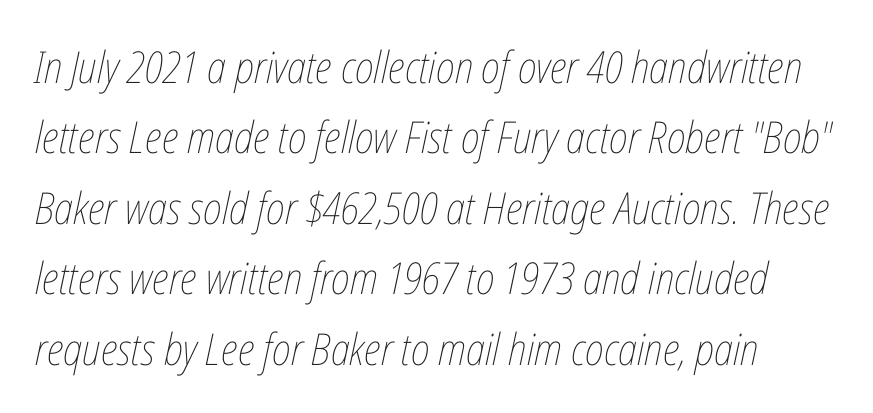
Q: Is the text bold? A: No.
Q: Is the text italic (slanted)? A: Yes, it leans right by about 12 degrees.
Q: Is the text underlined? A: No.
Q: Is the spacing between letters normal or unusually wide? A: Normal.
Q: Is the spacing between lines tight, normal or loose? A: Normal.
Q: Width (condensed, normal, or wide)? A: Condensed.
Q: Stroke contrast? A: Low.
Q: x-height? A: Medium.
Q: Monospaced? A: No.
